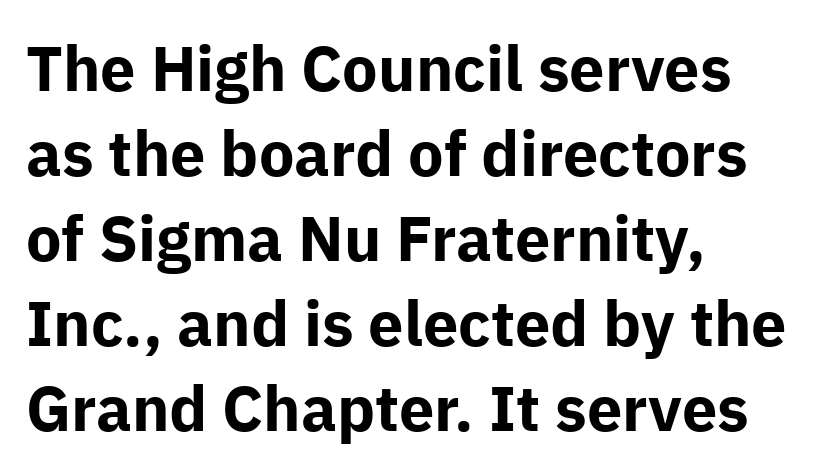
Q: Is the text bold? A: Yes.
Q: Is the text italic (slanted)? A: No, it is upright.
Q: Is the typeface a serif or a sans-serif typeface? A: Sans-serif.
Q: Is the text underlined? A: No.
Q: How is the paragraph aligned? A: Left-aligned.
Q: Is the spacing between letters normal or unusually wide? A: Normal.
Q: Is the spacing between lines tight, normal or loose? A: Normal.
Q: Width (condensed, normal, or wide)? A: Normal.
Q: Stroke contrast? A: Low.
Q: x-height? A: Medium.
Q: Monospaced? A: No.
